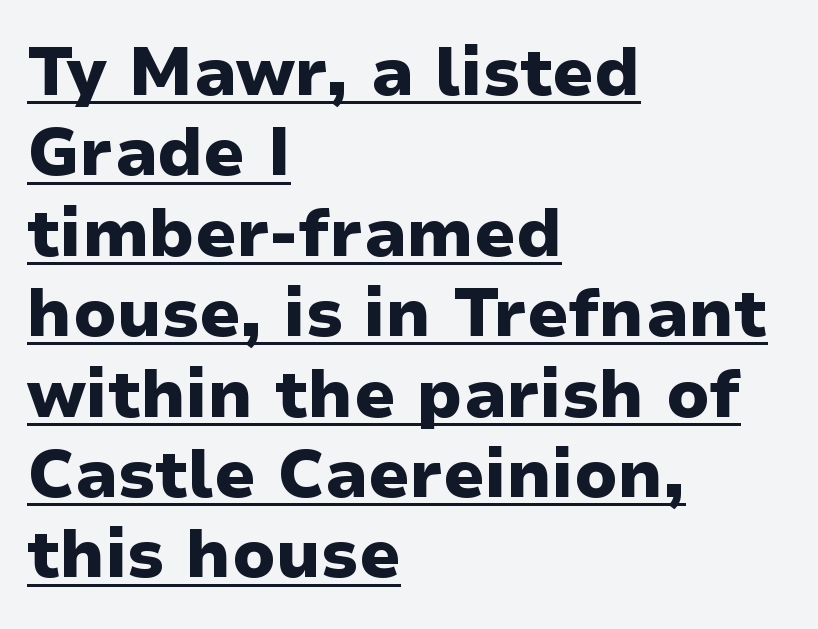
{"serif": "no", "italic": "no", "bold": "yes", "weight": "heavy", "width": "normal", "stroke_contrast": "low", "x_height": "medium", "monospaced": "no", "underline": "yes", "align": "left", "line_spacing_ratio": 1.2, "letter_spacing": "normal", "letter_spacing_em": 0.0, "glyph_px": 67}
